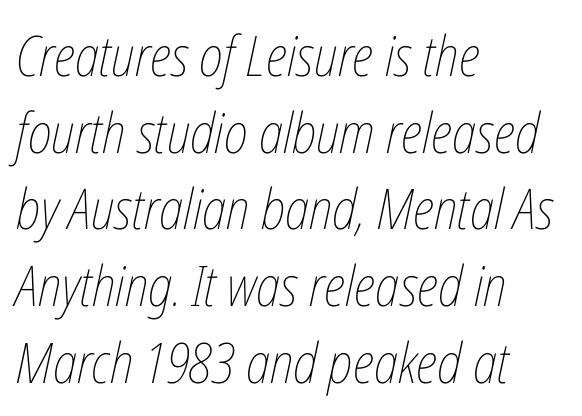
The image shows 56 px thin, condensed type, italic (leaning right); set left-aligned, normal line spacing (1.37x), normal letter spacing, not underlined; low stroke contrast and a medium x-height.
